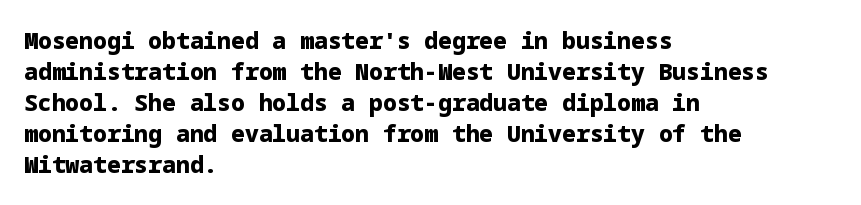
Q: Is the text bold? A: Yes.
Q: Is the text italic (slanted)? A: No, it is upright.
Q: Is the text underlined? A: No.
Q: How is the paragraph aligned? A: Left-aligned.
Q: Is the spacing between letters normal or unusually wide? A: Normal.
Q: Is the spacing between lines tight, normal or loose? A: Normal.
